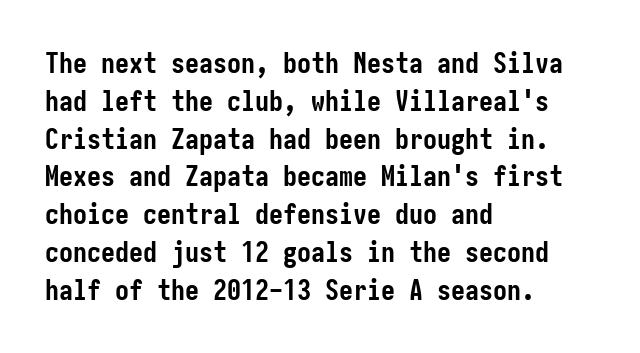
{"serif": "no", "italic": "no", "bold": "yes", "weight": "semibold", "width": "condensed", "stroke_contrast": "low", "x_height": "medium", "underline": "no", "align": "left", "line_spacing": "normal", "line_spacing_ratio": 1.35, "letter_spacing": "normal", "letter_spacing_em": 0.0, "glyph_px": 28}
